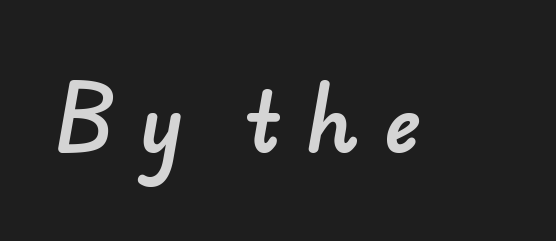
The image shows 78 px sans-serif type; set unusually wide letter spacing (+0.34 em), not underlined; low stroke contrast and a small x-height.
